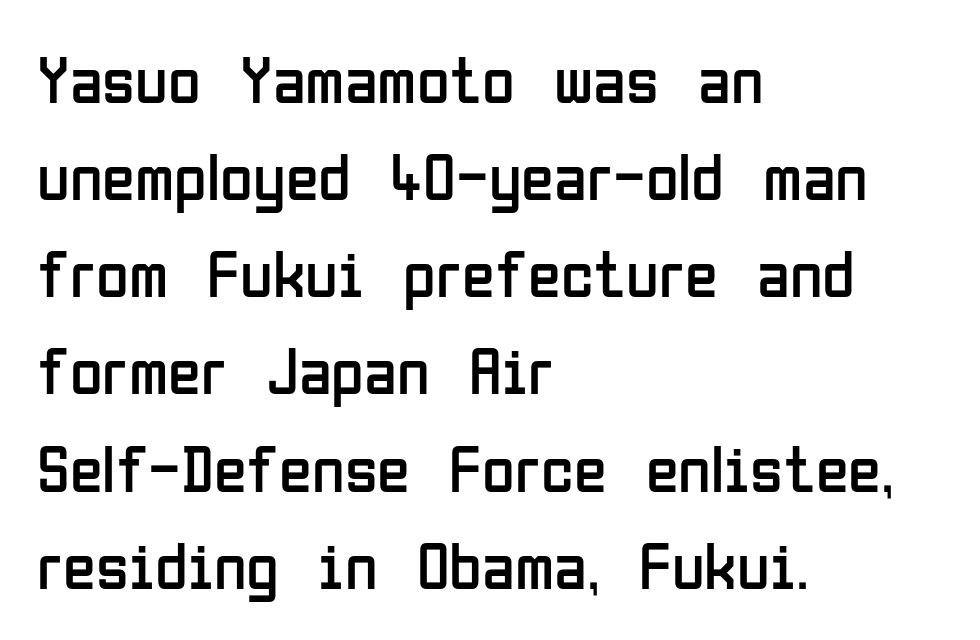
The image shows 67 px regular-weight, condensed sans-serif type, upright; set left-aligned, normal line spacing (1.45x), normal letter spacing, not underlined; low stroke contrast and a medium x-height.
